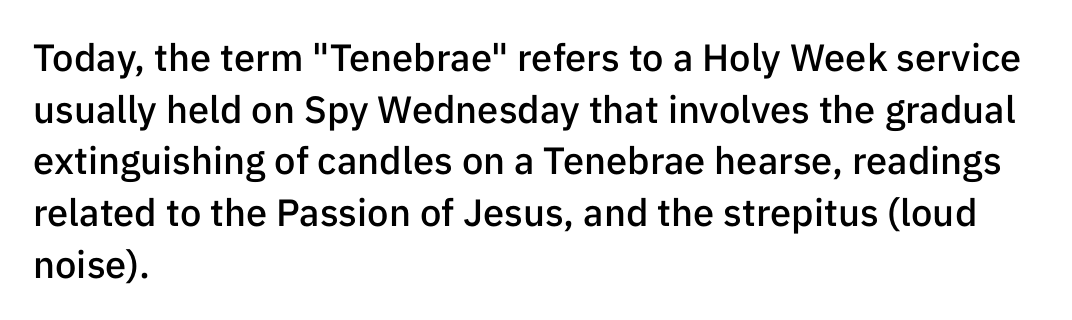
{"serif": "no", "italic": "no", "bold": "semi", "weight": "semibold", "width": "normal", "stroke_contrast": "low", "x_height": "medium", "monospaced": "no", "underline": "no", "align": "left", "line_spacing": "normal", "line_spacing_ratio": 1.36, "letter_spacing": "normal", "letter_spacing_em": 0.0, "glyph_px": 38}
